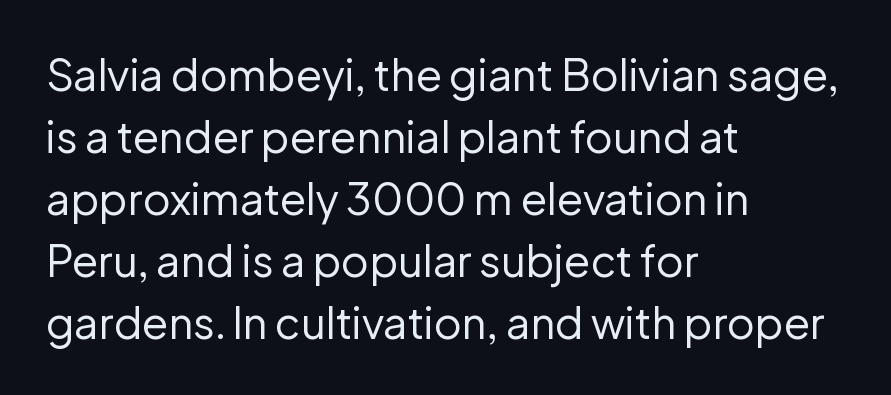
{"serif": "no", "italic": "no", "bold": "no", "weight": "regular", "width": "normal", "stroke_contrast": "low", "x_height": "medium", "monospaced": "no", "underline": "no", "align": "left", "line_spacing": "normal", "line_spacing_ratio": 1.44, "letter_spacing": "normal", "letter_spacing_em": 0.0, "glyph_px": 43}
